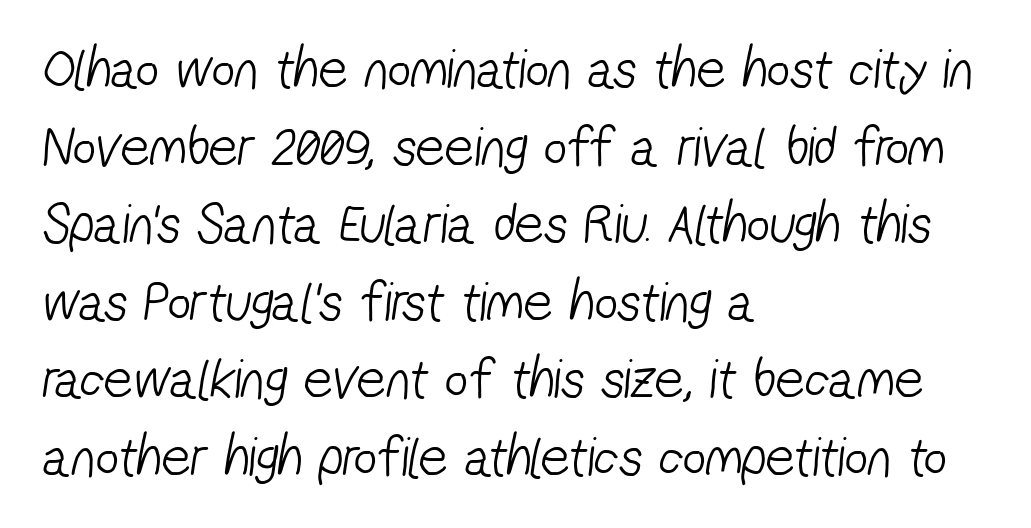
The image shows 57 px light, condensed sans-serif type; set left-aligned, normal line spacing (1.36x), normal letter spacing, not underlined; low stroke contrast and a medium x-height.
